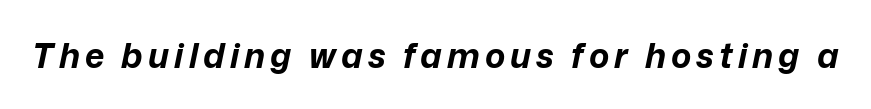
Weight check: bold — yes, fully. Slanted lettering throughout. Here the designer chose a conventional face with non-uniform glyph widths. Underlining? Definitely not there.
